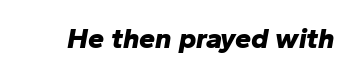
The image shows 29 px bold type, italic (leaning right); set normal letter spacing, not underlined; low stroke contrast and a medium x-height.
